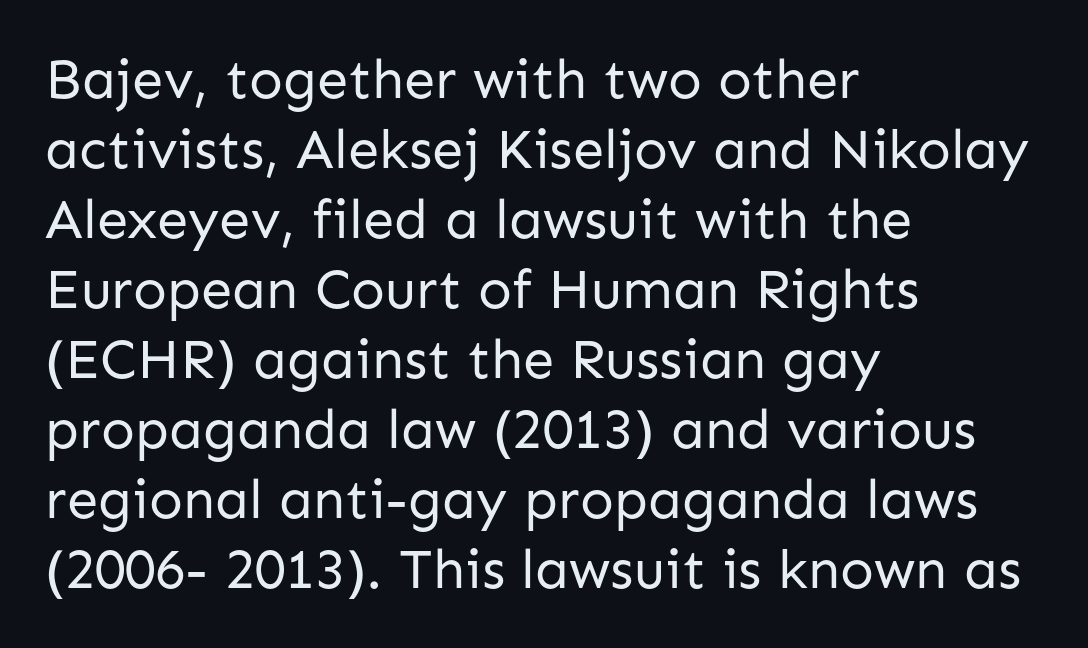
The image shows 56 px regular-weight sans-serif type, upright; set left-aligned, normal line spacing (1.25x), normal letter spacing, not underlined; low stroke contrast and a medium x-height.
